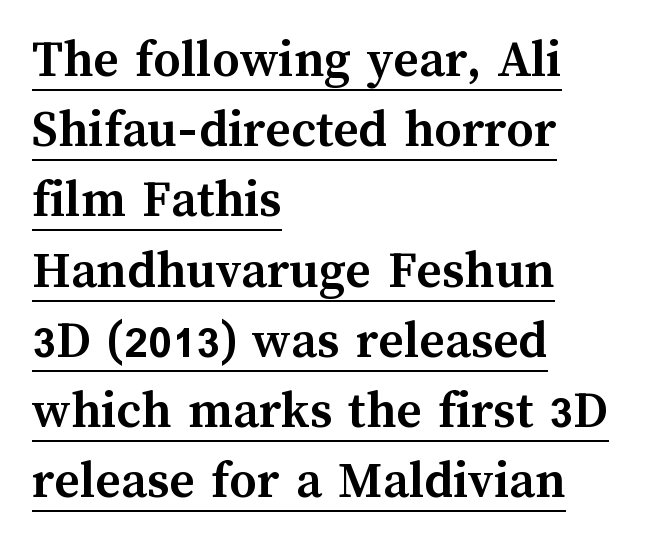
Q: Is the text bold? A: Yes.
Q: Is the text italic (slanted)? A: No, it is upright.
Q: Is the text underlined? A: Yes.
Q: How is the paragraph aligned? A: Left-aligned.
Q: Is the spacing between letters normal or unusually wide? A: Normal.
Q: Is the spacing between lines tight, normal or loose? A: Normal.
Q: Width (condensed, normal, or wide)? A: Normal.
Q: Stroke contrast? A: Medium.
Q: x-height? A: Medium.
Q: Monospaced? A: No.
